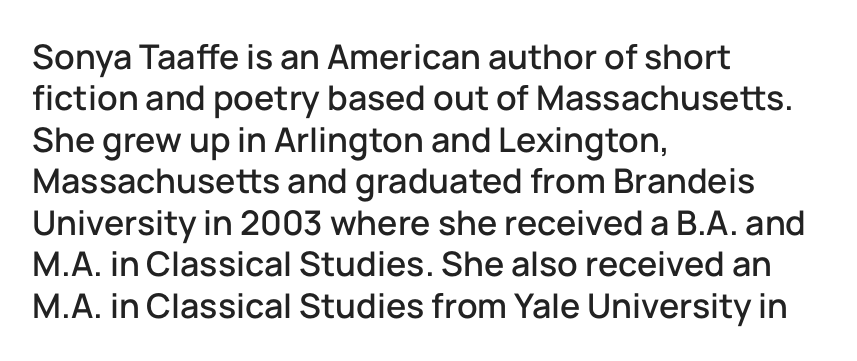
{"serif": "no", "italic": "no", "width": "normal", "stroke_contrast": "low", "x_height": "medium", "monospaced": "no", "underline": "no", "align": "left", "line_spacing_ratio": 1.22, "letter_spacing": "normal", "letter_spacing_em": 0.0, "glyph_px": 34}
